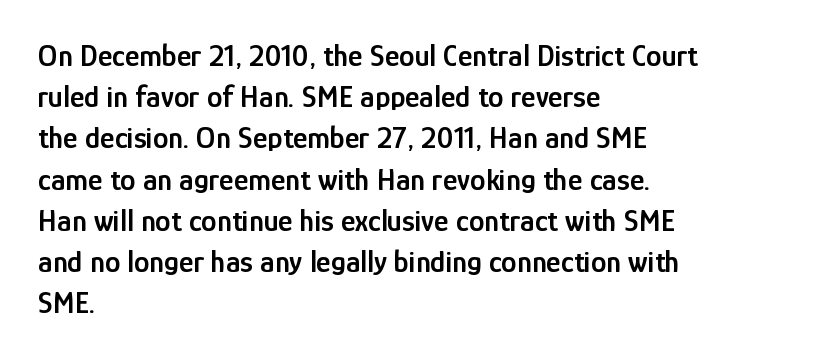
Q: Is the text bold? A: Semi-bold.
Q: Is the text italic (slanted)? A: No, it is upright.
Q: Is the typeface a serif or a sans-serif typeface? A: Sans-serif.
Q: Is the text underlined? A: No.
Q: How is the paragraph aligned? A: Left-aligned.
Q: Is the spacing between letters normal or unusually wide? A: Normal.
Q: Is the spacing between lines tight, normal or loose? A: Normal.
Q: Width (condensed, normal, or wide)? A: Condensed.
Q: Stroke contrast? A: Low.
Q: x-height? A: Medium.
Q: Monospaced? A: No.
